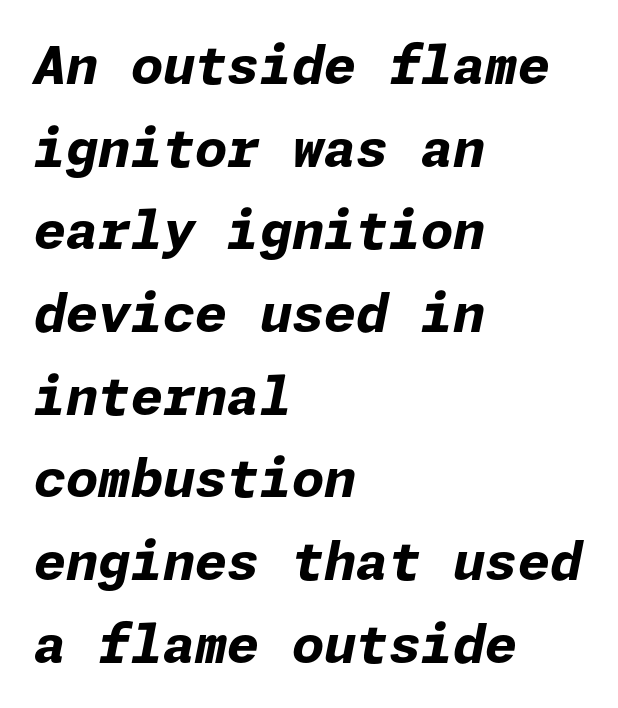
Anything drawn beneath the words? Only blank space. In terms of posture, this sample is oblique. These words are printed bold, with thick strokes throughout. A typesetter would call this zero additional tracking.
